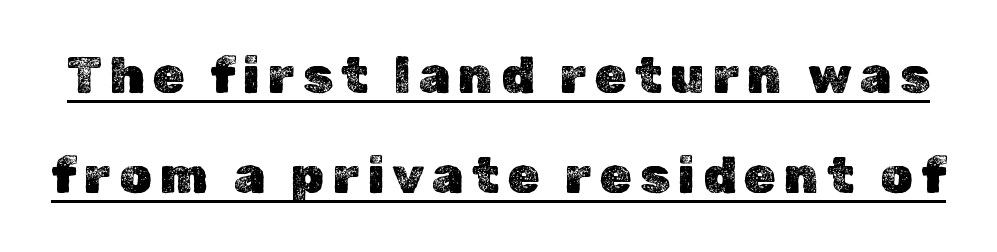
The image shows 51 px text type, upright; set loose line spacing (1.97x), underlined; a medium x-height.
